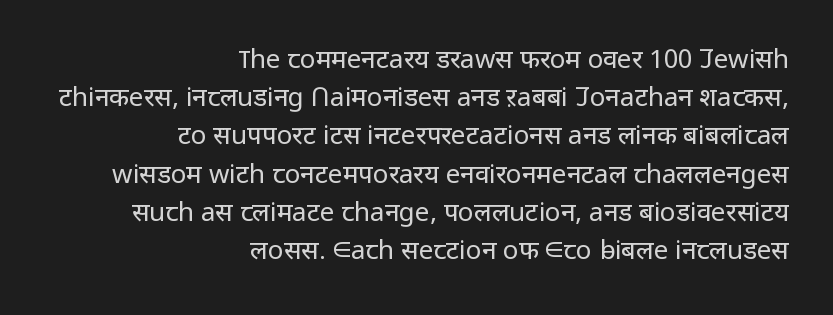
The image shows 26 px text type, upright; set right-aligned, normal line spacing (1.47x), normal letter spacing, not underlined.
